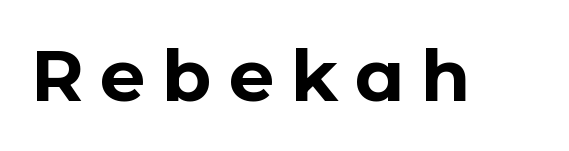
{"serif": "no", "italic": "no", "bold": "yes", "weight": "bold", "width": "normal", "stroke_contrast": "low", "x_height": "medium", "monospaced": "no", "underline": "no", "letter_spacing": "wide", "letter_spacing_em": 0.23, "glyph_px": 72}
